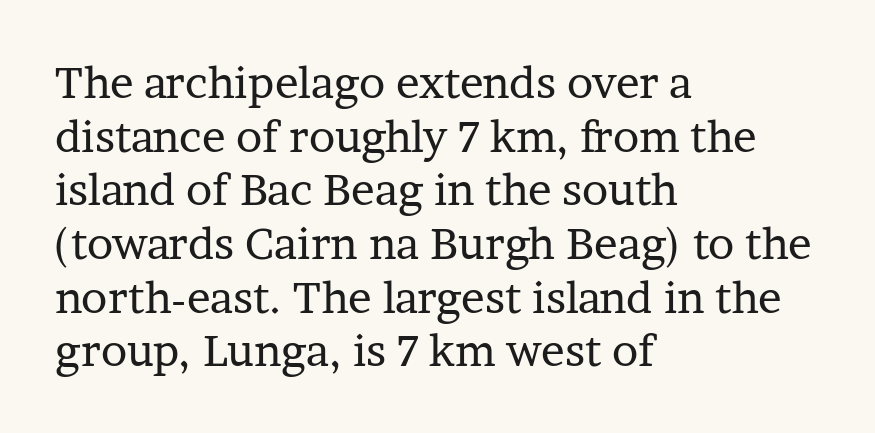
Type without underlining. These lines keep a tight, regular rhythm from letter to letter. Do the characters align in a grid? No, the font is proportional. The face used here is seriffed, in the tradition of book romans. A typesetter would mark this as roman, not italic. Stroke mass is kept to a normal reading level or below.
